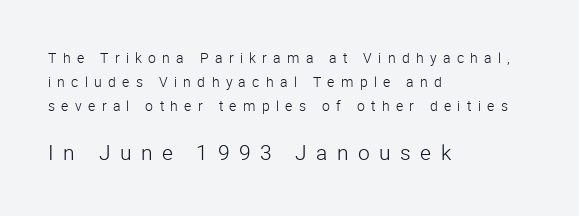
Q: Is the text bold? A: No.
Q: Is the text italic (slanted)? A: No, it is upright.
Q: Is the text underlined? A: No.
Q: How is the paragraph aligned? A: Left-aligned.
Q: Is the spacing between letters normal or unusually wide? A: Unusually wide.
Q: Which block of text is set in a larger size, the first (top) or the second (bottom)? A: The second (bottom) one.
